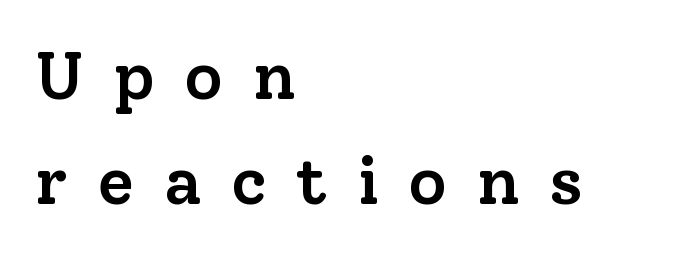
Q: Is the text bold? A: Semi-bold.
Q: Is the text italic (slanted)? A: No, it is upright.
Q: Is the typeface a serif or a sans-serif typeface? A: Serif.
Q: Is the text underlined? A: No.
Q: How is the paragraph aligned? A: Left-aligned.
Q: Is the spacing between letters normal or unusually wide? A: Unusually wide.
Q: Is the spacing between lines tight, normal or loose? A: Normal.
Q: Width (condensed, normal, or wide)? A: Normal.
Q: Stroke contrast? A: Low.
Q: x-height? A: Medium.
Q: Monospaced? A: No.
